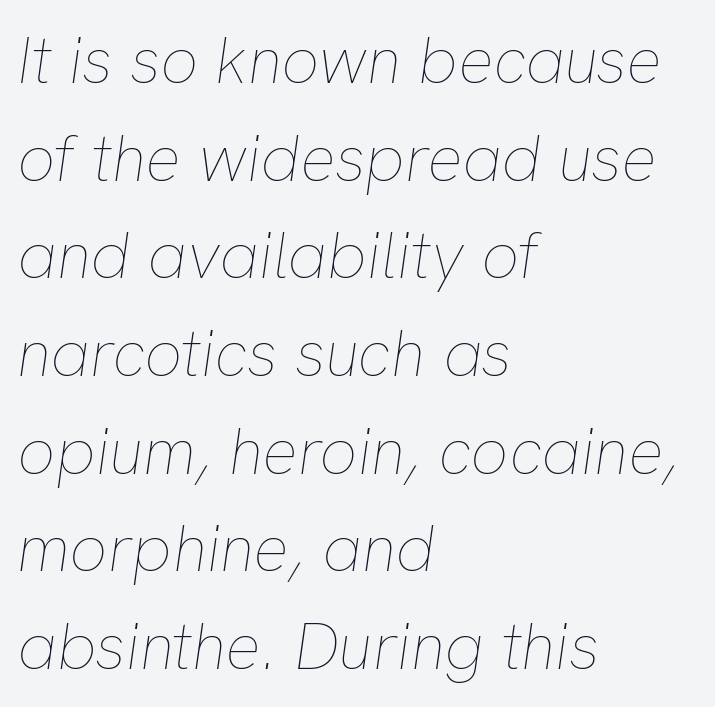
Q: Is the text bold? A: No.
Q: Is the text italic (slanted)? A: Yes, it leans right by about 8 degrees.
Q: Is the text underlined? A: No.
Q: How is the paragraph aligned? A: Left-aligned.
Q: Is the spacing between letters normal or unusually wide? A: Normal.
Q: Is the spacing between lines tight, normal or loose? A: Normal.
Q: Width (condensed, normal, or wide)? A: Normal.
Q: Stroke contrast? A: Low.
Q: x-height? A: Medium.
Q: Monospaced? A: No.
